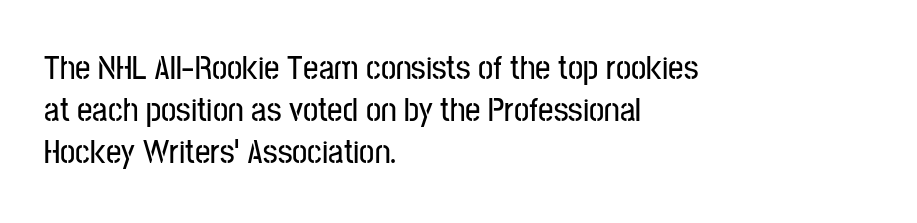
To sum up the face: it is a sans, with no serifs. Left-aligned paragraph, ragged on the right. Nope, not italic — everything's standing straight. Do the characters align in a grid? No, the font is proportional. The area under the type is left untouched.
